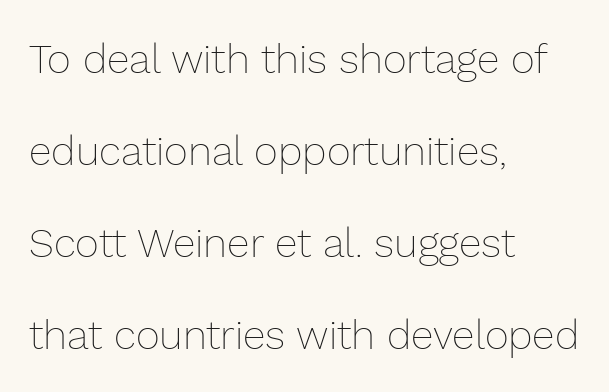
{"italic": "no", "bold": "no", "weight": "thin", "width": "normal", "stroke_contrast": "low", "x_height": "medium", "monospaced": "no", "underline": "no", "align": "left", "line_spacing": "loose", "line_spacing_ratio": 2.24, "letter_spacing": "normal", "letter_spacing_em": 0.0, "glyph_px": 41}
